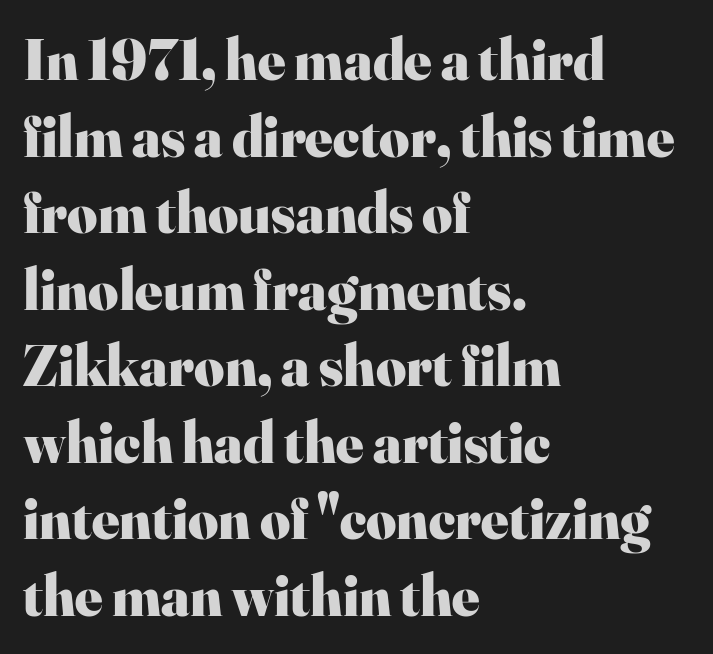
Q: Is the text bold? A: Yes.
Q: Is the text italic (slanted)? A: No, it is upright.
Q: Is the typeface a serif or a sans-serif typeface? A: Serif.
Q: Is the text underlined? A: No.
Q: How is the paragraph aligned? A: Left-aligned.
Q: Is the spacing between letters normal or unusually wide? A: Normal.
Q: Is the spacing between lines tight, normal or loose? A: Normal.
Q: Width (condensed, normal, or wide)? A: Normal.
Q: Stroke contrast? A: High.
Q: x-height? A: Small.
Q: Monospaced? A: No.
